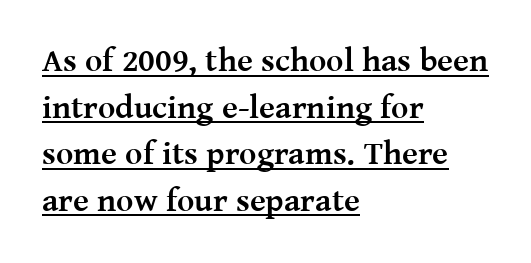
{"serif": "yes", "italic": "no", "bold": "yes", "weight": "semibold", "width": "normal", "stroke_contrast": "medium", "x_height": "medium", "monospaced": "no", "underline": "yes", "align": "left", "line_spacing": "normal", "line_spacing_ratio": 1.41, "letter_spacing": "normal", "letter_spacing_em": 0.0, "glyph_px": 33}
